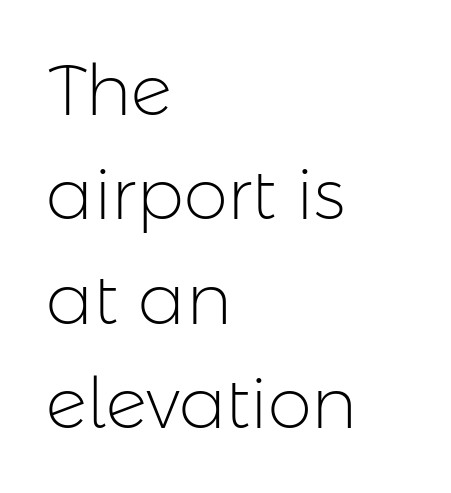
Q: Is the text bold? A: No.
Q: Is the text italic (slanted)? A: No, it is upright.
Q: Is the typeface a serif or a sans-serif typeface? A: Sans-serif.
Q: Is the text underlined? A: No.
Q: How is the paragraph aligned? A: Left-aligned.
Q: Is the spacing between letters normal or unusually wide? A: Normal.
Q: Is the spacing between lines tight, normal or loose? A: Normal.
Q: Width (condensed, normal, or wide)? A: Normal.
Q: Stroke contrast? A: Low.
Q: x-height? A: Medium.
Q: Monospaced? A: No.
